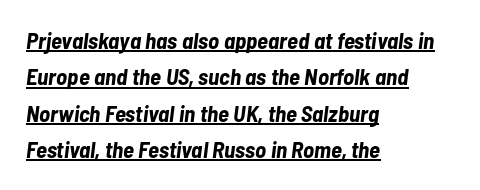
The image shows 23 px bold type, italic (leaning right); set left-aligned, normal line spacing (1.58x), normal letter spacing, underlined.
